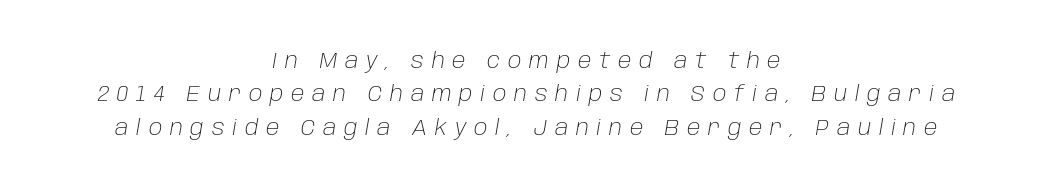
Q: Is the text bold? A: No.
Q: Is the text italic (slanted)? A: Yes, it leans right by about 10 degrees.
Q: Is the text underlined? A: No.
Q: How is the paragraph aligned? A: Centered.
Q: Is the spacing between letters normal or unusually wide? A: Unusually wide.
Q: Is the spacing between lines tight, normal or loose? A: Normal.
